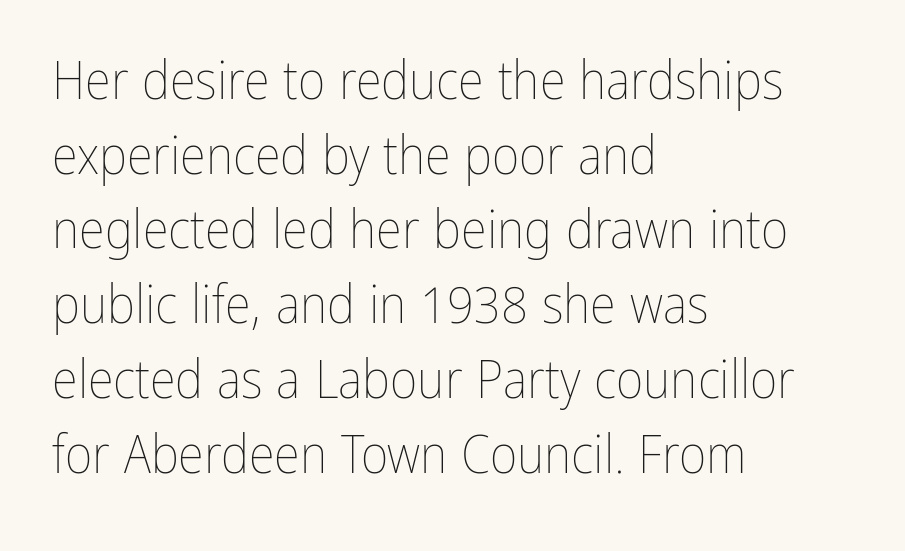
The image shows 53 px thin, condensed type, upright; set left-aligned, normal line spacing (1.41x), normal letter spacing, not underlined; low stroke contrast and a medium x-height.
